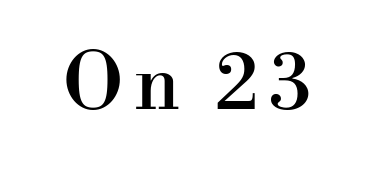
{"serif": "yes", "italic": "no", "width": "normal", "stroke_contrast": "high", "x_height": "small", "monospaced": "no", "underline": "no", "glyph_px": 77}
